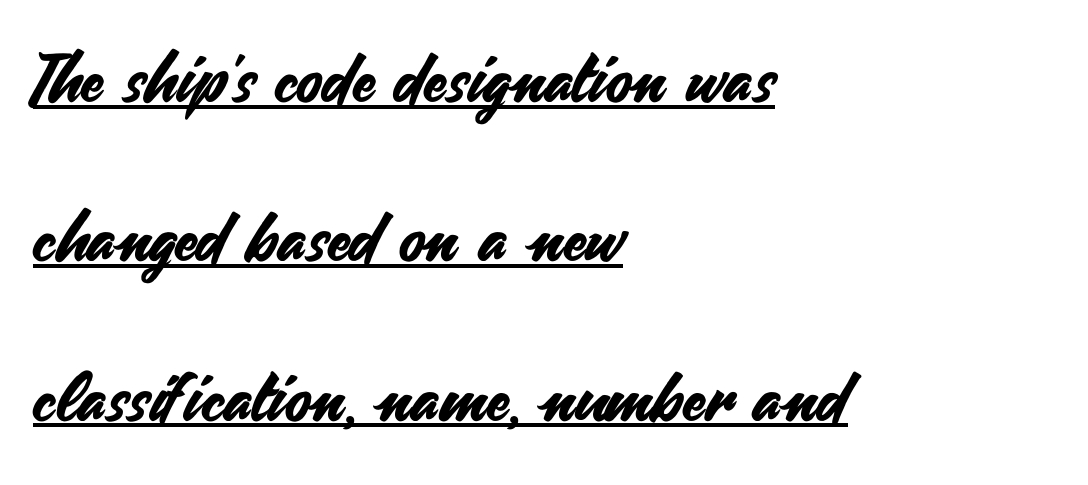
Q: Is the text italic (slanted)? A: Yes.
Q: Is the typeface a serif or a sans-serif typeface? A: Sans-serif.
Q: Is the text underlined? A: Yes.
Q: How is the paragraph aligned? A: Left-aligned.
Q: Is the spacing between letters normal or unusually wide? A: Normal.
Q: Is the spacing between lines tight, normal or loose? A: Loose.
Q: Width (condensed, normal, or wide)? A: Normal.
Q: Stroke contrast? A: Medium.
Q: x-height? A: Small.
Q: Monospaced? A: No.
